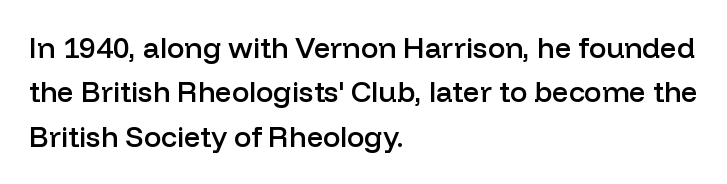
Q: Is the text bold? A: Semi-bold.
Q: Is the text italic (slanted)? A: No, it is upright.
Q: Is the typeface a serif or a sans-serif typeface? A: Sans-serif.
Q: Is the text underlined? A: No.
Q: How is the paragraph aligned? A: Left-aligned.
Q: Is the spacing between letters normal or unusually wide? A: Normal.
Q: Is the spacing between lines tight, normal or loose? A: Normal.
Q: Width (condensed, normal, or wide)? A: Normal.
Q: Stroke contrast? A: Low.
Q: x-height? A: Medium.
Q: Monospaced? A: No.
